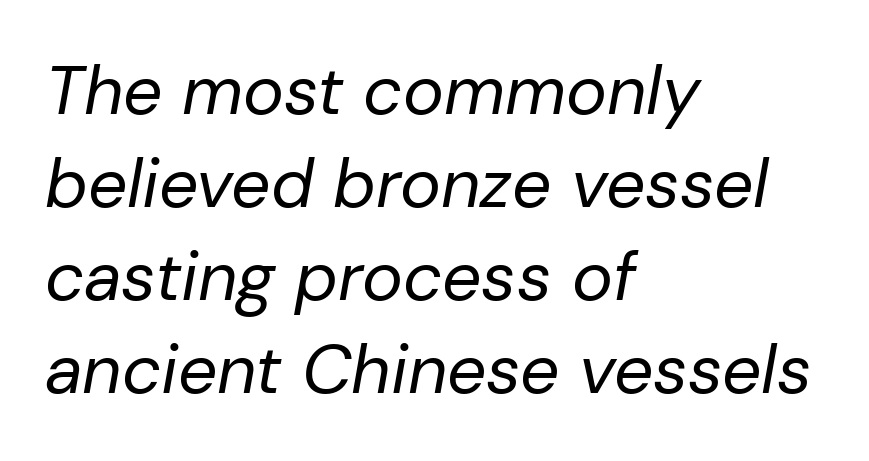
Q: Is the text bold? A: No.
Q: Is the text italic (slanted)? A: Yes, it leans right by about 10 degrees.
Q: Is the text underlined? A: No.
Q: How is the paragraph aligned? A: Left-aligned.
Q: Is the spacing between letters normal or unusually wide? A: Normal.
Q: Is the spacing between lines tight, normal or loose? A: Normal.
Q: Width (condensed, normal, or wide)? A: Normal.
Q: Stroke contrast? A: Low.
Q: x-height? A: Medium.
Q: Monospaced? A: No.
